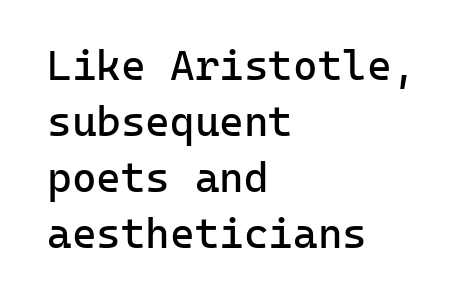
Q: Is the text bold? A: No.
Q: Is the text italic (slanted)? A: No, it is upright.
Q: Is the typeface a serif or a sans-serif typeface? A: Sans-serif.
Q: Is the text underlined? A: No.
Q: How is the paragraph aligned? A: Left-aligned.
Q: Is the spacing between letters normal or unusually wide? A: Normal.
Q: Is the spacing between lines tight, normal or loose? A: Normal.
Q: Width (condensed, normal, or wide)? A: Normal.
Q: Stroke contrast? A: Low.
Q: x-height? A: Medium.
Q: Monospaced? A: Yes.
